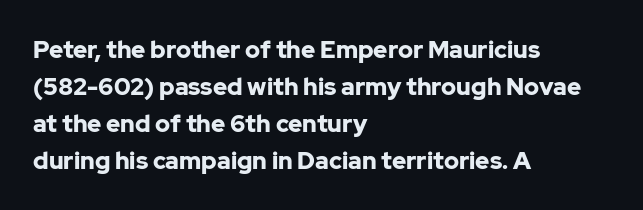
{"italic": "no", "bold": "yes", "underline": "no", "align": "left", "line_spacing": "normal", "line_spacing_ratio": 1.54, "letter_spacing": "normal", "letter_spacing_em": 0.0, "glyph_px": 24}
